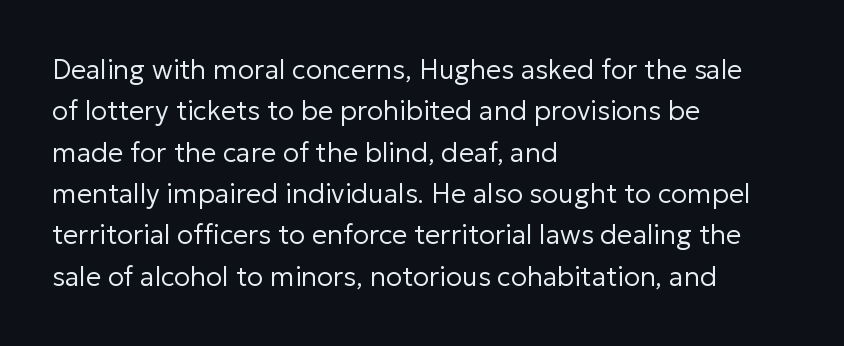
{"italic": "no", "bold": "no", "underline": "no", "align": "left", "line_spacing": "normal", "line_spacing_ratio": 1.53, "letter_spacing": "normal", "letter_spacing_em": 0.0, "glyph_px": 27}
